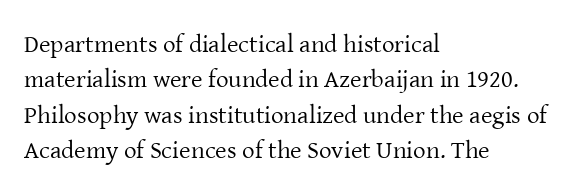
Q: Is the text bold? A: No.
Q: Is the text italic (slanted)? A: No, it is upright.
Q: Is the text underlined? A: No.
Q: How is the paragraph aligned? A: Left-aligned.
Q: Is the spacing between letters normal or unusually wide? A: Normal.
Q: Is the spacing between lines tight, normal or loose? A: Normal.
